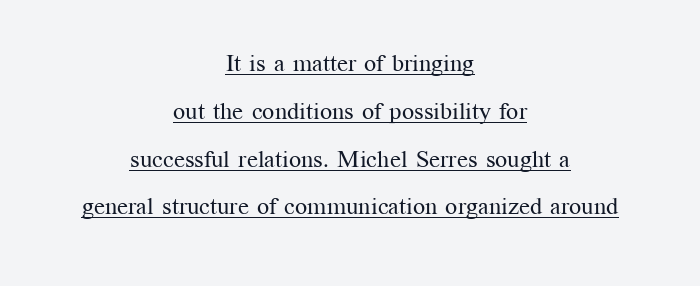
Q: Is the text bold? A: No.
Q: Is the text italic (slanted)? A: No, it is upright.
Q: Is the text underlined? A: Yes.
Q: How is the paragraph aligned? A: Centered.
Q: Is the spacing between letters normal or unusually wide? A: Normal.
Q: Is the spacing between lines tight, normal or loose? A: Loose.
